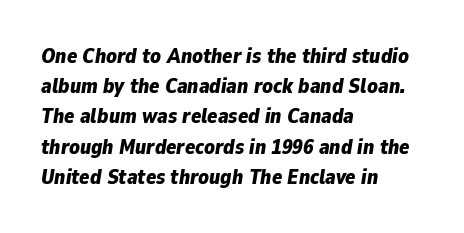
{"italic": "yes", "lean": "right", "slant_degrees": 9, "bold": "yes", "underline": "no", "align": "left", "line_spacing": "normal", "line_spacing_ratio": 1.44, "letter_spacing": "normal", "letter_spacing_em": 0.0, "glyph_px": 21}
